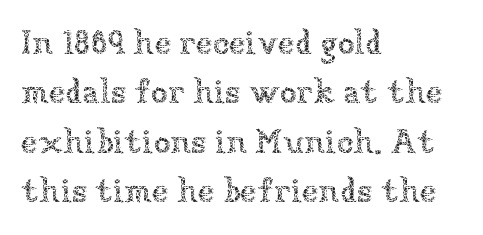
{"italic": "no", "bold": "no", "weight": "thin", "width": "normal", "stroke_contrast": "low", "x_height": "medium", "monospaced": "no", "underline": "no", "align": "left", "line_spacing": "normal", "line_spacing_ratio": 1.45, "letter_spacing": "normal", "letter_spacing_em": 0.0, "glyph_px": 34}
